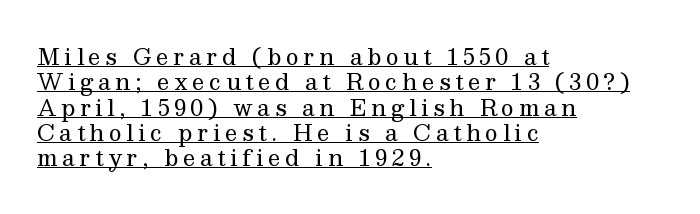
The line texture is sparse and dotted thanks to wide tracking. Left-aligned paragraph, ragged on the right. The passage shown stacks its lines with hardly any gap. Underline: present. Each stroke keeps to a modest, everyday thickness or less.
